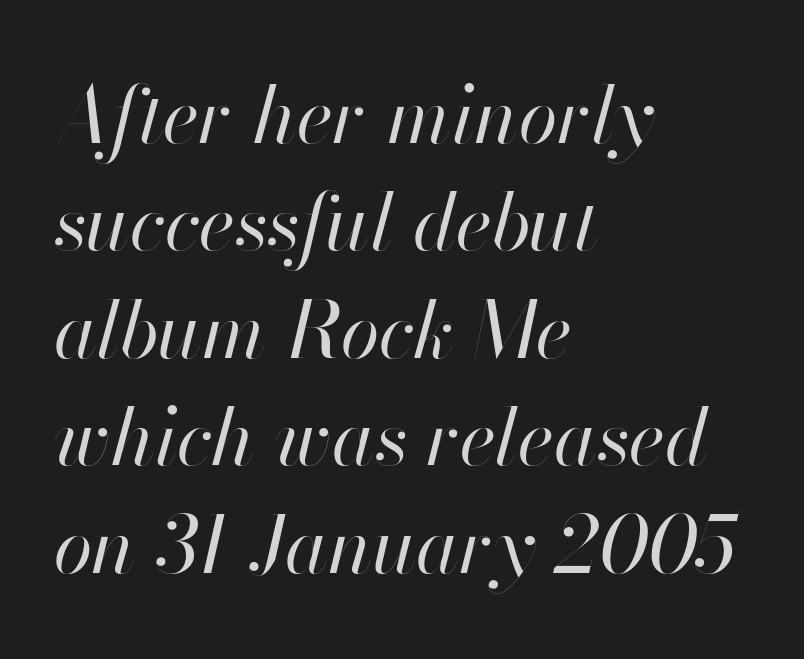
{"italic": "yes", "lean": "right", "slant_degrees": 13, "bold": "no", "weight": "regular", "width": "normal", "stroke_contrast": "high", "x_height": "small", "monospaced": "no", "underline": "no", "align": "left", "line_spacing": "normal", "line_spacing_ratio": 1.36, "letter_spacing": "normal", "letter_spacing_em": 0.0, "glyph_px": 79}
